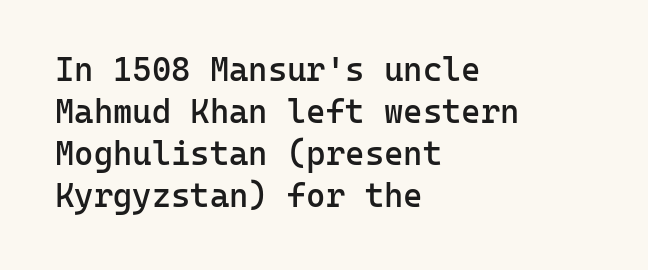
{"serif": "no", "italic": "no", "bold": "semi", "weight": "semibold", "width": "normal", "stroke_contrast": "low", "x_height": "medium", "monospaced": "yes", "underline": "no", "align": "left", "line_spacing": "normal", "line_spacing_ratio": 1.27, "letter_spacing": "normal", "letter_spacing_em": 0.0, "glyph_px": 33}
